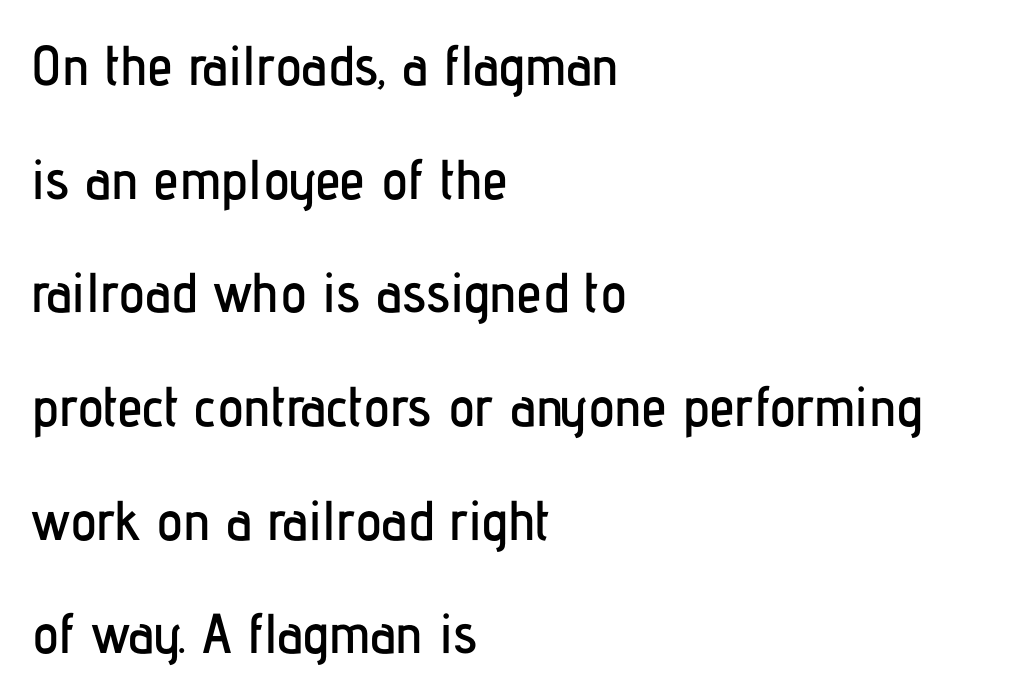
Q: Is the text italic (slanted)? A: No, it is upright.
Q: Is the typeface a serif or a sans-serif typeface? A: Sans-serif.
Q: Is the text underlined? A: No.
Q: How is the paragraph aligned? A: Left-aligned.
Q: Is the spacing between letters normal or unusually wide? A: Normal.
Q: Is the spacing between lines tight, normal or loose? A: Loose.
Q: Width (condensed, normal, or wide)? A: Condensed.
Q: Stroke contrast? A: Low.
Q: x-height? A: Medium.
Q: Monospaced? A: No.
